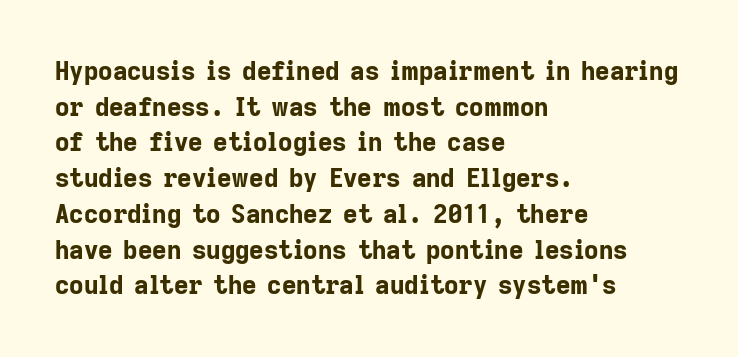
{"italic": "no", "bold": "yes", "underline": "no", "align": "left", "line_spacing": "normal", "line_spacing_ratio": 1.43, "letter_spacing": "normal", "letter_spacing_em": 0.0, "glyph_px": 25}
